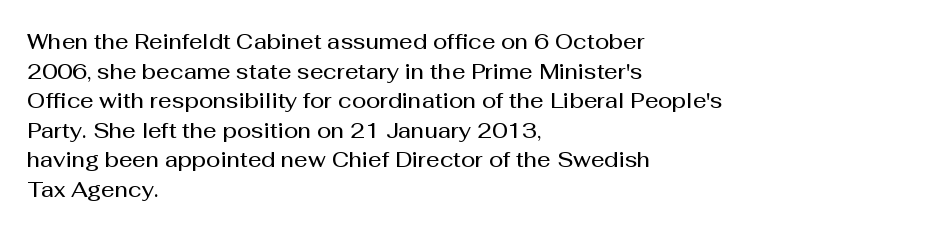
If you measured baseline to baseline, you'd find a middling distance. No italicization has been applied; the sample stays upright. If you drew a ruler down the left edge, every line would touch it. Has an underline been added? It has not. Semibold letterforms, between regular and bold. Here the glyphs are tracked normally, forming tight word shapes.
